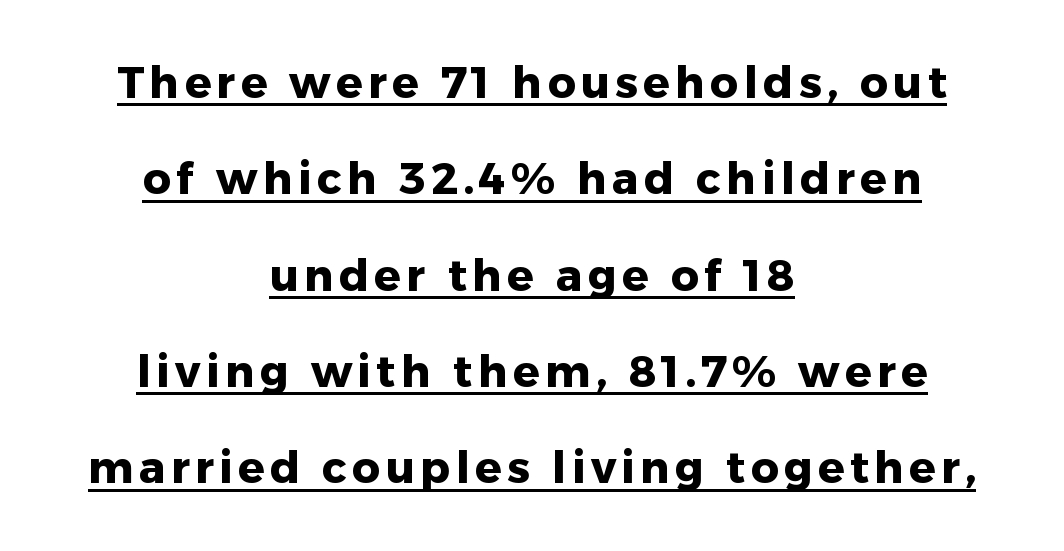
The image shows 44 px heavy sans-serif type, upright; set centered, loose line spacing (2.19x), underlined; low stroke contrast and a medium x-height.
